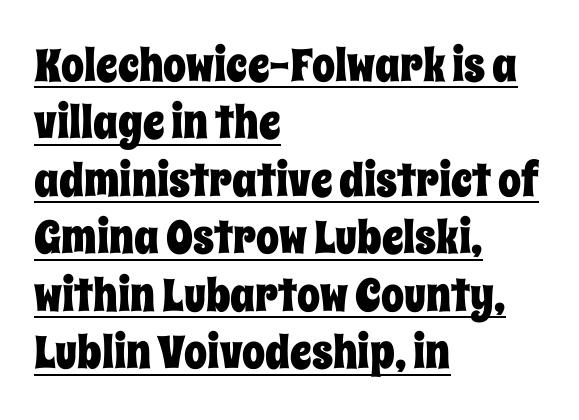
The image shows 46 px condensed type, upright; set left-aligned, normal line spacing (1.25x), normal letter spacing, underlined; low stroke contrast and a large x-height.
